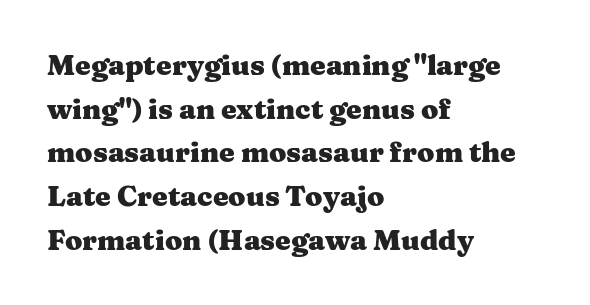
The paragraph shown leans on its left margin. Does the type have serifs? Yes, each stem ends in a small foot. A clean baseline with only descenders dipping below it. Reading down the column, the eye jumps a familiar distance to each next line.
